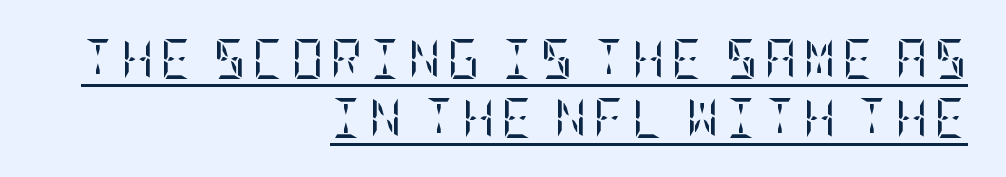
The image shows 40 px regular-weight, condensed serif type, upright; set right-aligned, normal line spacing (1.47x), underlined; low stroke contrast and a large x-height.
